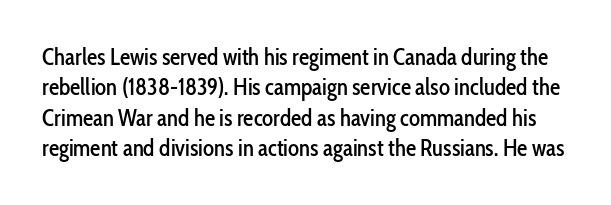
Q: Is the text italic (slanted)? A: No, it is upright.
Q: Is the text underlined? A: No.
Q: Is the spacing between letters normal or unusually wide? A: Normal.
Q: Is the spacing between lines tight, normal or loose? A: Normal.
